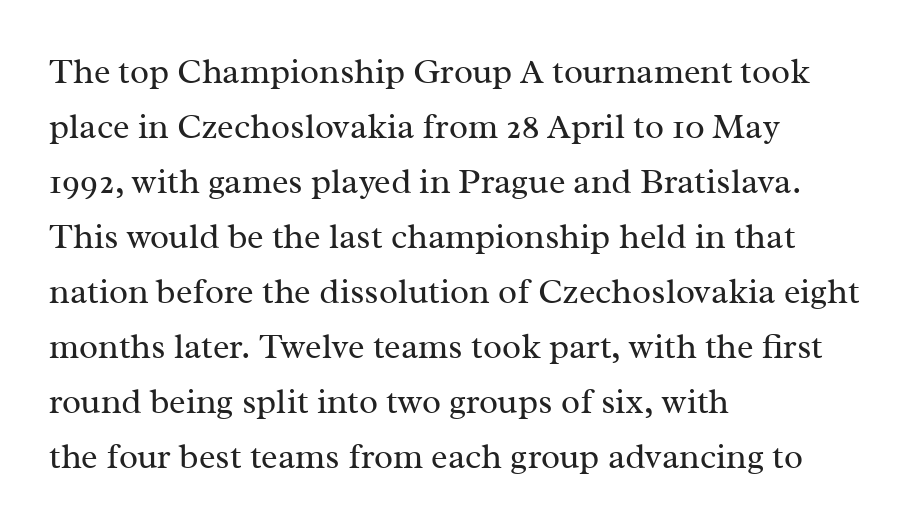
The words here are not underlined. You could not count columns in this text — the font is proportionally spaced. You could call the tracking neutral — neither tight nor loose. The typesetter chose a ragged-right arrangement here.
